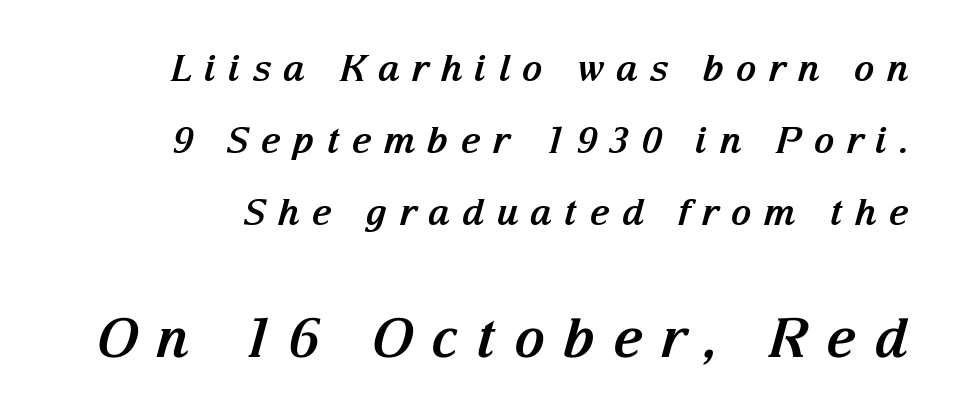
{"serif": "yes", "italic": "yes", "lean": "right", "slant_degrees": 15, "bold": "yes", "weight": "bold", "width": "normal", "stroke_contrast": "medium", "x_height": "medium", "monospaced": "no", "underline": "no", "line_spacing": "loose", "line_spacing_ratio": 2.0, "letter_spacing": "wide", "letter_spacing_em": 0.32, "larger_block": "second", "size_ratio": 1.5, "glyph_px": 54}
